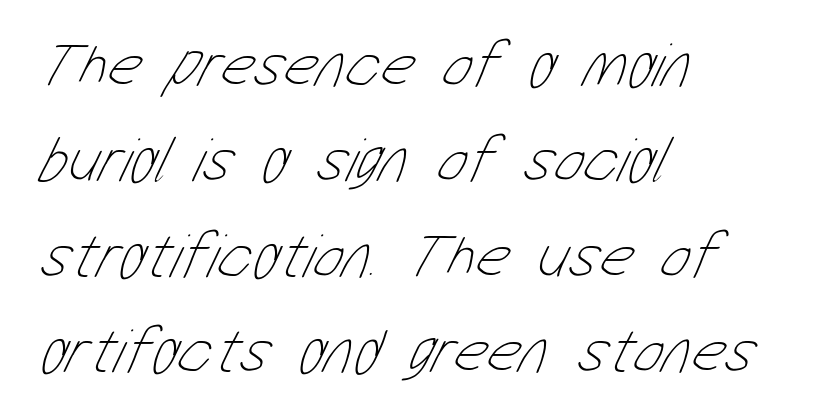
The image shows 64 px thin, condensed type; set left-aligned, normal line spacing (1.49x), normal letter spacing, not underlined; low stroke contrast and a medium x-height.
